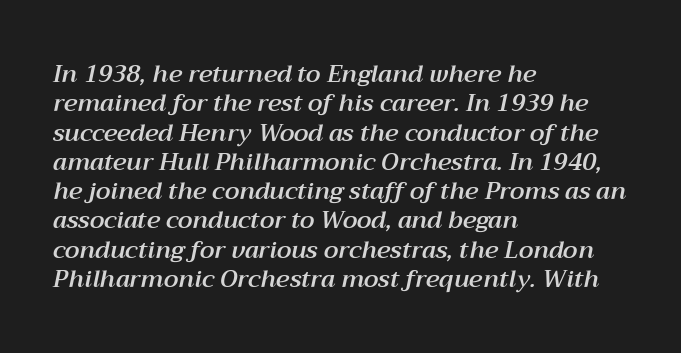
The image shows 24 px text type, italic (leaning right); set left-aligned, line spacing 1.22x, normal letter spacing, not underlined.
